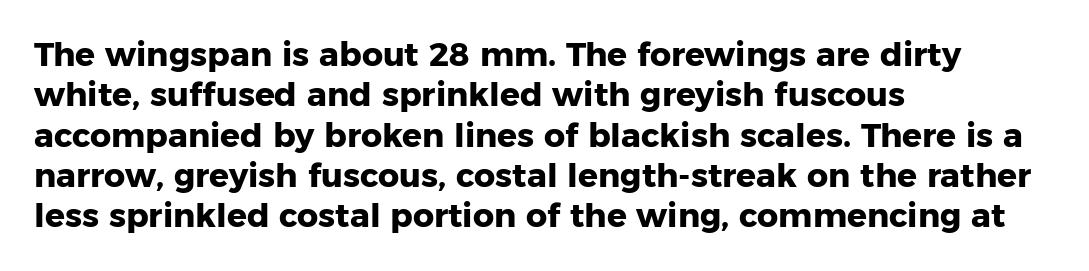
The image shows 33 px heavy sans-serif type, upright; set left-aligned, line spacing 1.22x, normal letter spacing, not underlined; low stroke contrast and a medium x-height.
